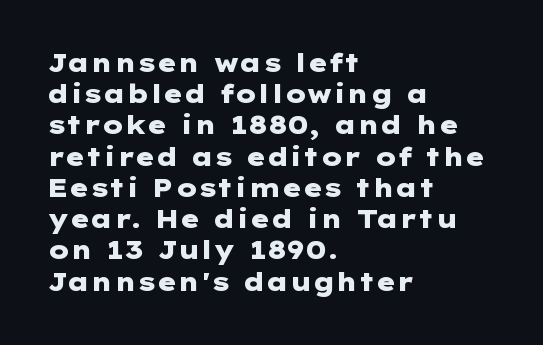
The image shows 25 px bold type, upright; set left-aligned, normal line spacing (1.25x), normal letter spacing, not underlined.
